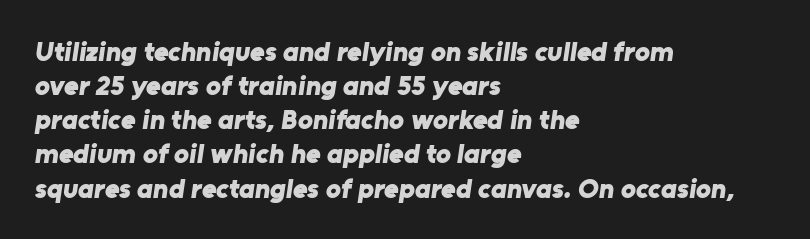
Each letter's strokes conclude bluntly, with no projecting serifs. Quick note: underline off. Horizontal alignment here is leftward, the default for most running prose. Each letter keeps its own natural width here, so spacing adapts to shape. The characters look thick and weighty, a clear bold. No extra tracking has been applied to these lines.
